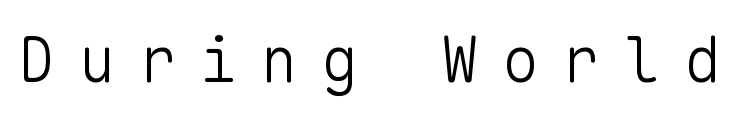
The image shows 63 px light sans-serif type, upright, monospaced; set unusually wide letter spacing (+0.36 em), not underlined; low stroke contrast and a medium x-height.
